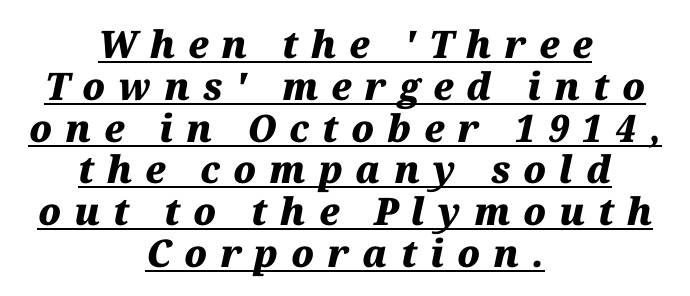
Q: Is the text bold? A: Yes.
Q: Is the text italic (slanted)? A: Yes, it leans right by about 12 degrees.
Q: Is the text underlined? A: Yes.
Q: How is the paragraph aligned? A: Centered.
Q: Is the spacing between letters normal or unusually wide? A: Unusually wide.
Q: Is the spacing between lines tight, normal or loose? A: Tight.
Q: Width (condensed, normal, or wide)? A: Normal.
Q: Stroke contrast? A: Medium.
Q: x-height? A: Medium.
Q: Monospaced? A: No.
